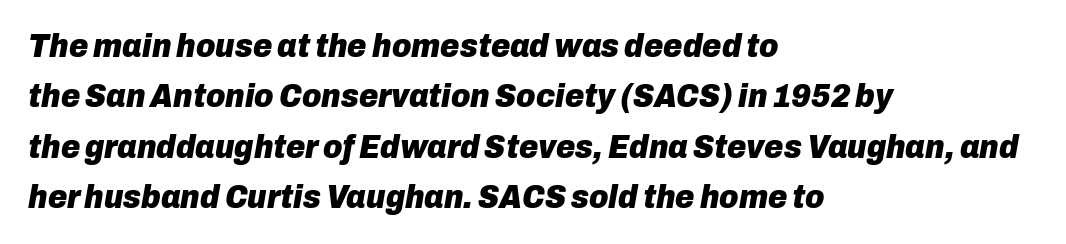
{"italic": "yes", "lean": "right", "slant_degrees": 10, "bold": "yes", "weight": "heavy", "width": "normal", "stroke_contrast": "low", "x_height": "medium", "monospaced": "no", "underline": "no", "align": "left", "line_spacing": "normal", "line_spacing_ratio": 1.53, "letter_spacing": "normal", "letter_spacing_em": 0.0, "glyph_px": 33}
